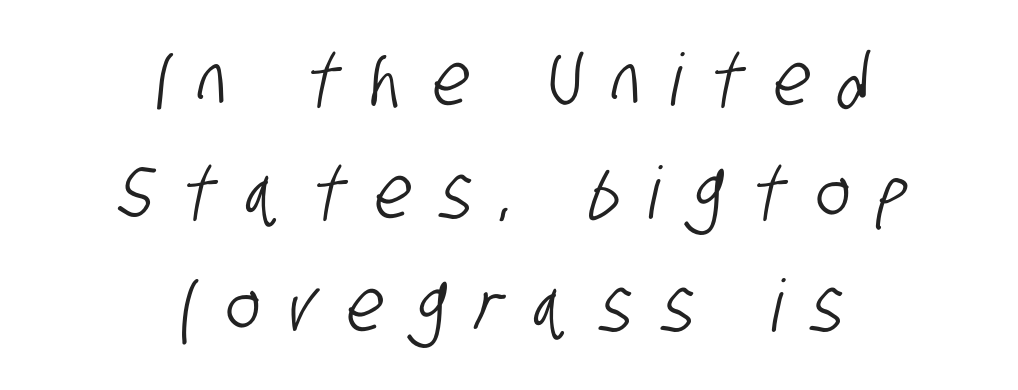
The image shows 72 px condensed sans-serif type; set centered, normal line spacing (1.57x), unusually wide letter spacing (+0.42 em), not underlined; low stroke contrast and a large x-height.
